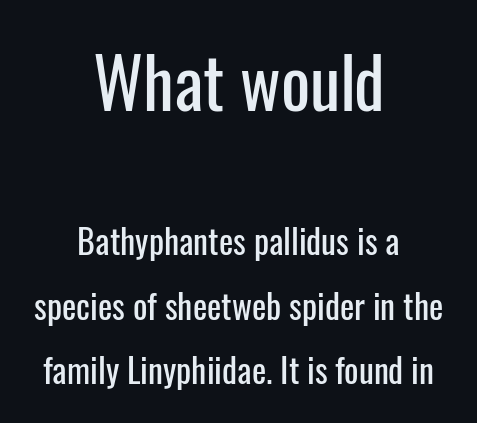
The image shows 69 px condensed sans-serif type, upright; set centered, loose line spacing (1.9x), normal letter spacing, not underlined; the first (top) block is 2.03x larger; low stroke contrast and a medium x-height.
